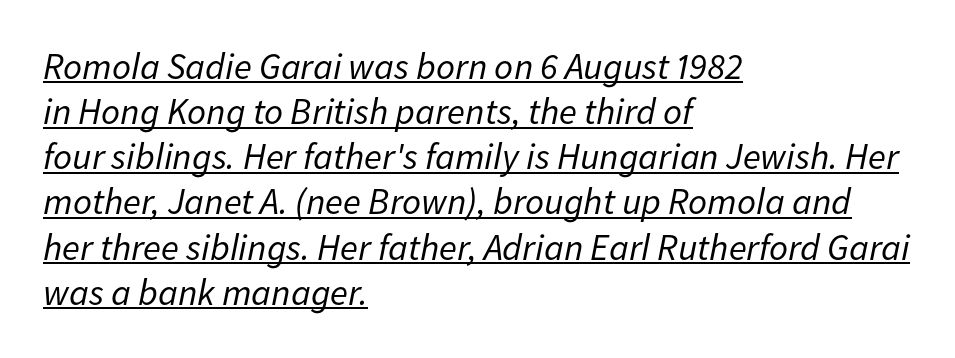
The passage shown is not bold in any degree. Somebody hit Ctrl+U on this one — the words are underlined. This sample uses an oblique cut, with every glyph tilted off the vertical. Here the designer chose a conventional face with non-uniform glyph widths. Honestly, the letter spacing is just normal — you wouldn't notice it. In CSS terms this would be text-align: left.
